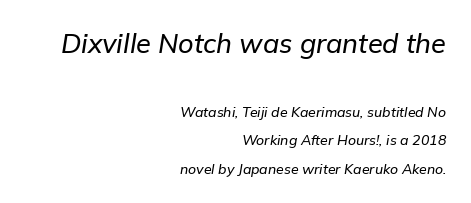
The image shows 27 px text type, italic (leaning right); set right-aligned, loose line spacing (2.04x), normal letter spacing, not underlined; the first (top) block is 1.93x larger.
